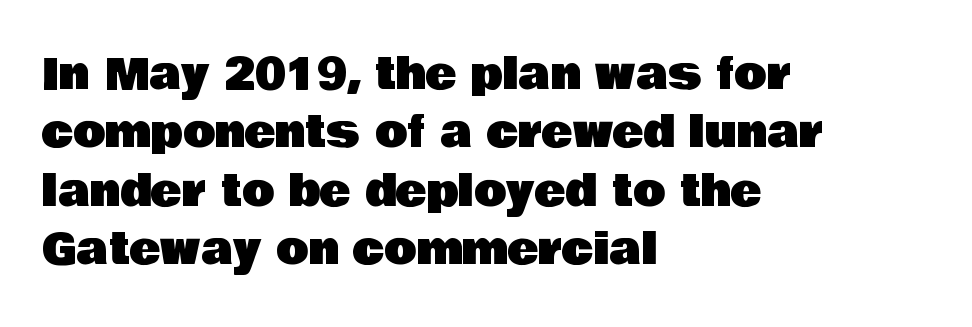
This is sans-serif lettering, the kind often seen on screens and signage. How would I describe the line gaps? Plain and ordinary. The lines in this sample share a left origin and differ only in where they stop. The words here are not underlined.
